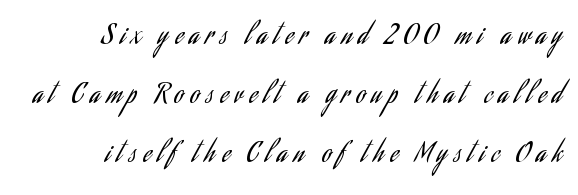
Horizontal bands of white between lines are thick stripes. How are the letters spaced? Widely, with obvious added tracking. The gap between lines stays unmarked. Weight class: somewhere from thin through regular.
